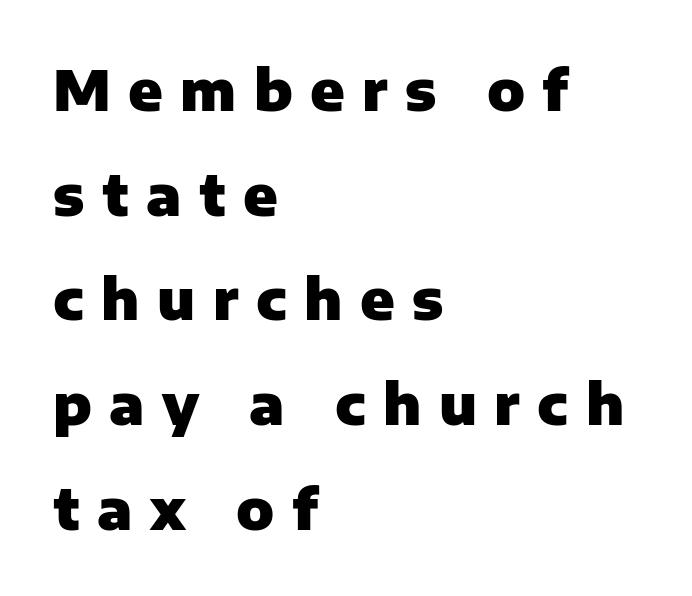
Q: Is the text bold? A: Yes.
Q: Is the text italic (slanted)? A: No, it is upright.
Q: Is the typeface a serif or a sans-serif typeface? A: Sans-serif.
Q: Is the text underlined? A: No.
Q: How is the paragraph aligned? A: Left-aligned.
Q: Is the spacing between letters normal or unusually wide? A: Unusually wide.
Q: Width (condensed, normal, or wide)? A: Normal.
Q: Stroke contrast? A: Low.
Q: x-height? A: Medium.
Q: Monospaced? A: No.
